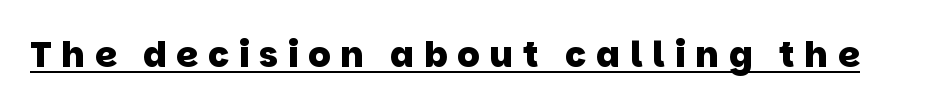
{"serif": "no", "bold": "yes", "weight": "heavy", "width": "normal", "stroke_contrast": "low", "x_height": "large", "monospaced": "no", "underline": "yes", "letter_spacing": "wide", "letter_spacing_em": 0.28, "glyph_px": 35}
